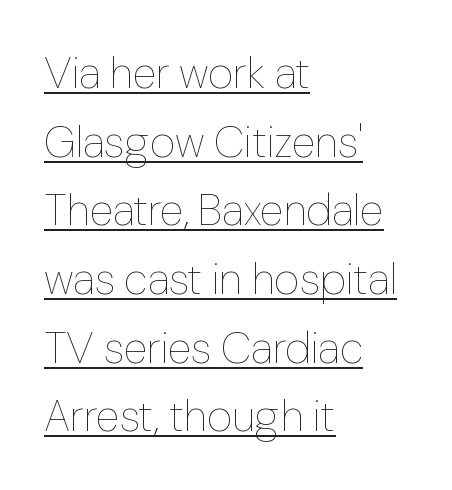
All the whitespace from short lines collects on the right. The glyphs are accompanied by a horizontal stroke just below them. Compared with typical paragraphs, the rows here are spaced about the same. No italicization has been applied; the sample stays upright.
